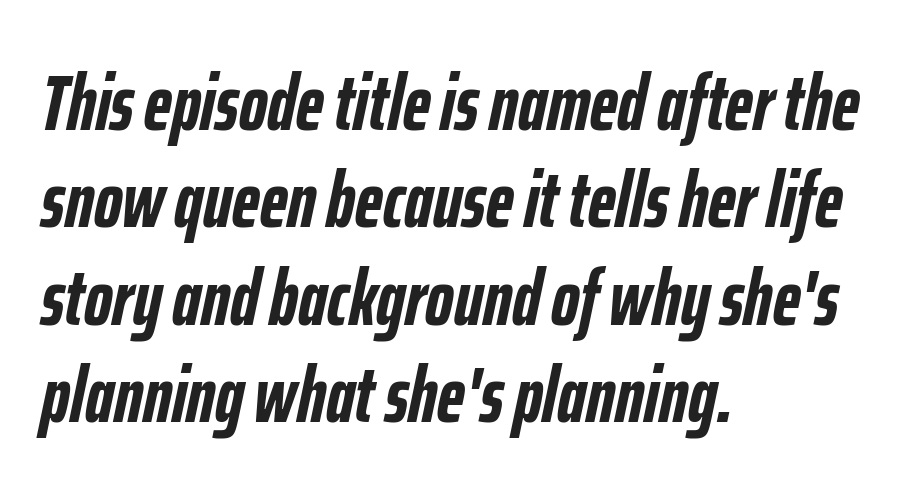
Does the leading feel generous? No, just average. Left-aligned paragraph, ragged on the right. You could not count columns in this text — the font is proportionally spaced. Lines of text with bare space underneath.
